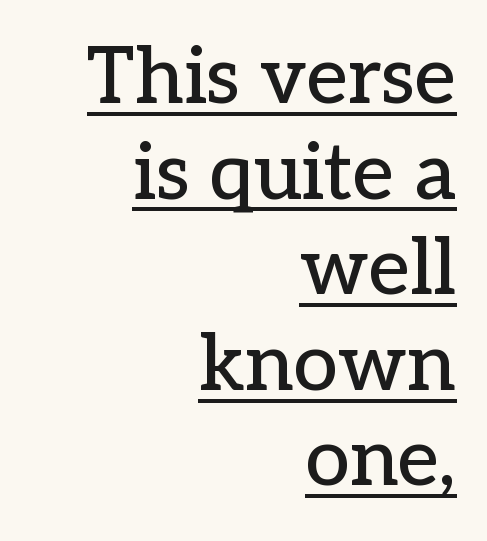
The image shows 79 px serif type, upright; set right-aligned, line spacing 1.21x, normal letter spacing, underlined; low stroke contrast and a medium x-height.
